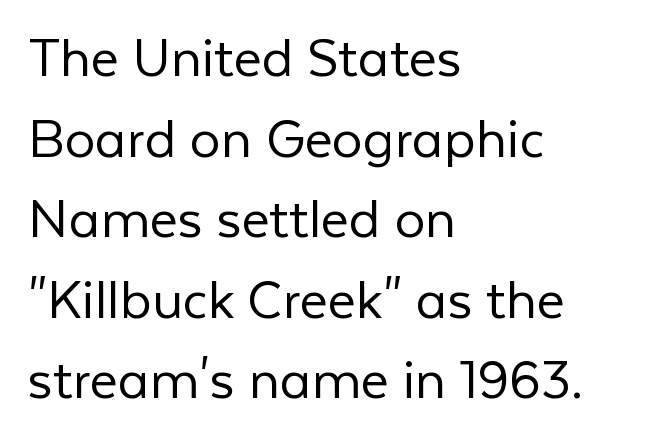
{"serif": "no", "italic": "no", "bold": "no", "weight": "light", "width": "normal", "stroke_contrast": "low", "x_height": "medium", "monospaced": "no", "underline": "no", "align": "left", "line_spacing": "normal", "line_spacing_ratio": 1.32, "letter_spacing": "normal", "letter_spacing_em": 0.0, "glyph_px": 61}
